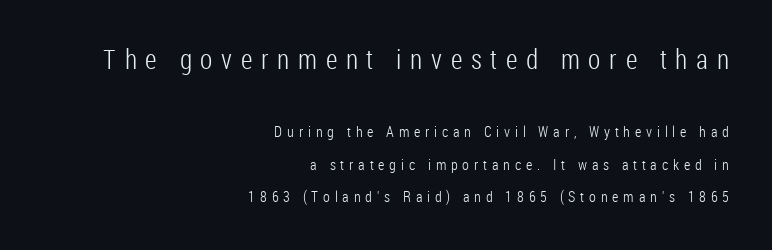
The strokes carry an ordinary text weight at most. Nobody drew a line under any word here. The initial chunk of copy outweighs the following chunk in type size. Display-style spreading of the glyphs; the letterfit is very open. Summary of vertical rhythm: relaxed, with wide interline spacing.
